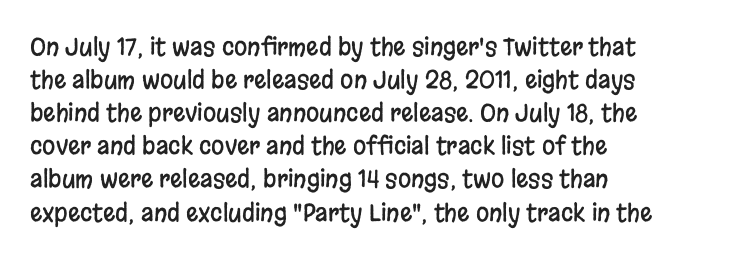
Q: Is the text italic (slanted)? A: No, it is upright.
Q: Is the text underlined? A: No.
Q: How is the paragraph aligned? A: Left-aligned.
Q: Is the spacing between letters normal or unusually wide? A: Normal.
Q: Is the spacing between lines tight, normal or loose? A: Normal.
